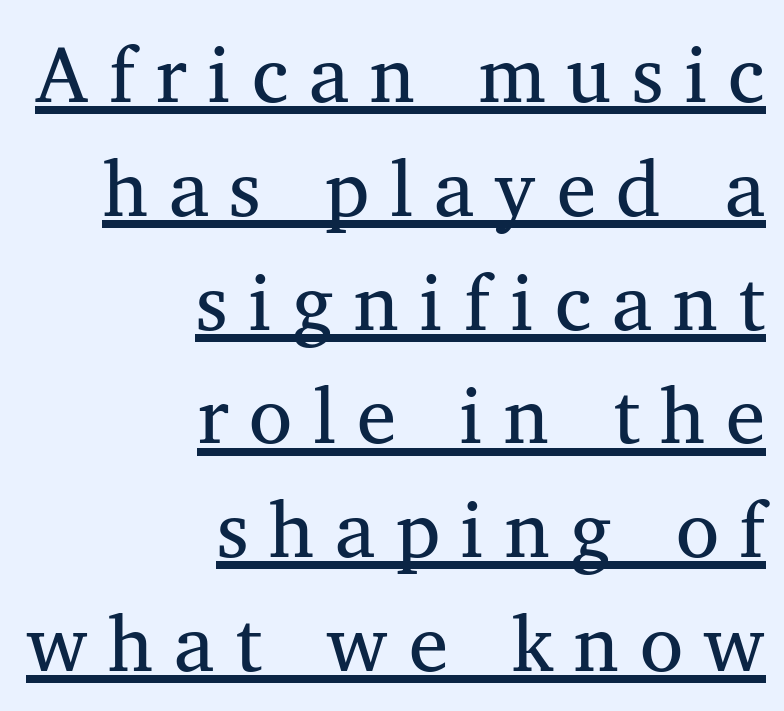
{"serif": "yes", "bold": "no", "weight": "regular", "width": "normal", "stroke_contrast": "medium", "x_height": "medium", "monospaced": "no", "underline": "yes", "align": "right", "line_spacing": "normal", "line_spacing_ratio": 1.44, "letter_spacing": "wide", "letter_spacing_em": 0.26, "glyph_px": 79}
